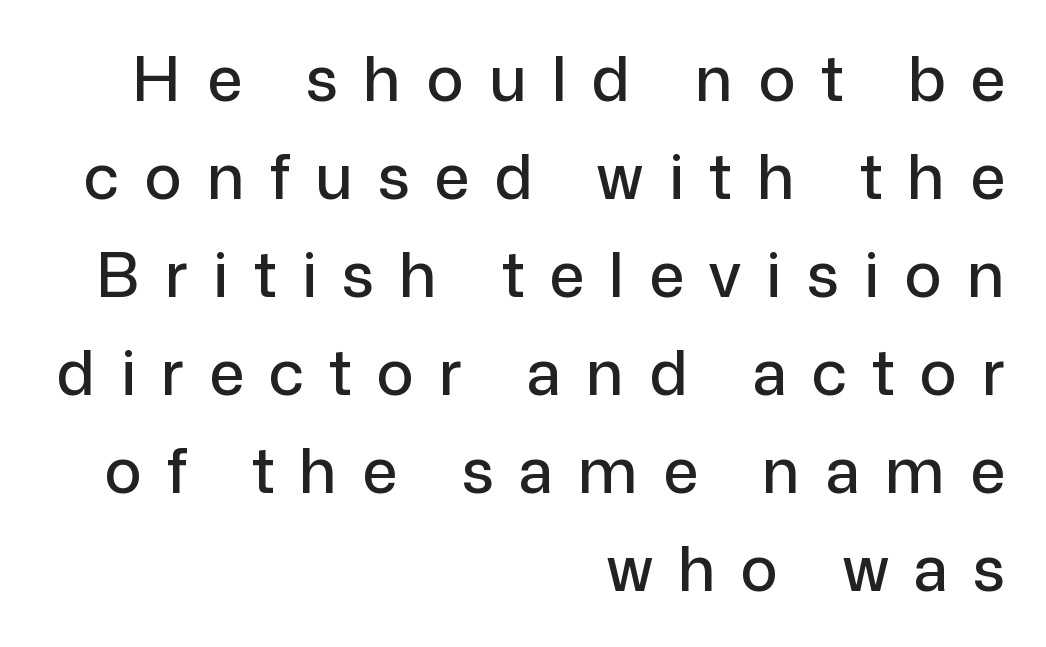
How are the letters spaced? Widely, with obvious added tracking. Casual observation: everything's shoved over to the right. The block of text has a typical density, with ordinary space between rows. Beneath every word, the page is bare.
